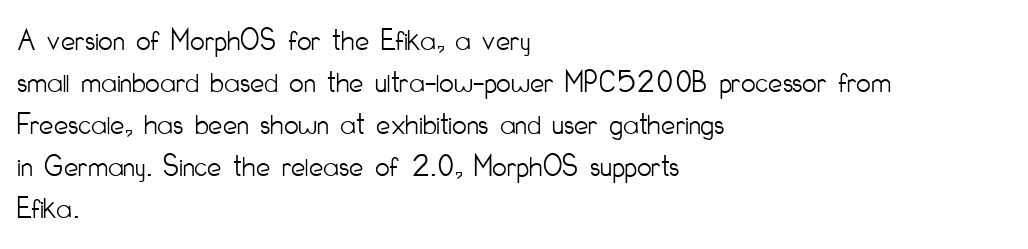
A typesetter would mark this as roman, not italic. Here the glyphs are tracked normally, forming tight word shapes. Each letter keeps its own natural width here, so spacing adapts to shape. These lines are set flush left with a ragged right edge. Is this a heavy cut? Hardly; it is regular or lighter.
